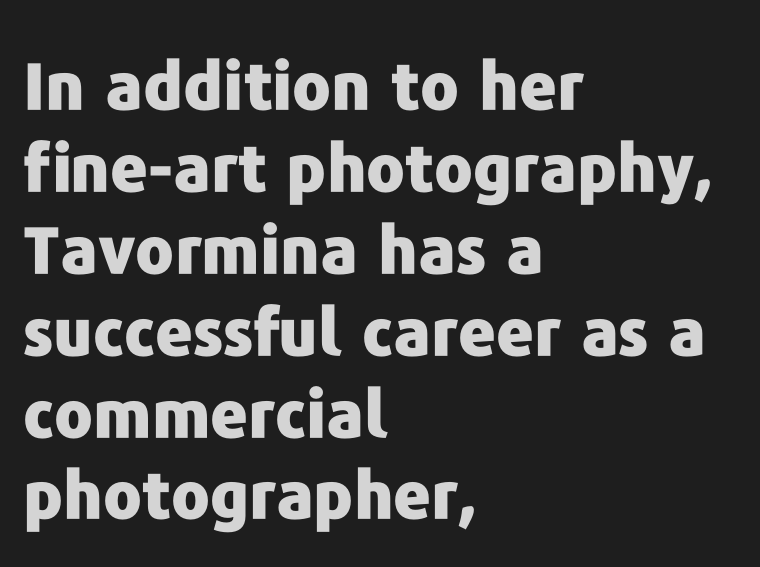
{"serif": "no", "italic": "no", "bold": "yes", "weight": "heavy", "width": "normal", "stroke_contrast": "low", "x_height": "medium", "monospaced": "no", "underline": "no", "align": "left", "line_spacing": "normal", "line_spacing_ratio": 1.26, "letter_spacing": "normal", "letter_spacing_em": 0.0, "glyph_px": 65}
